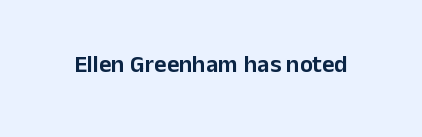
{"italic": "no", "underline": "no", "letter_spacing": "normal", "letter_spacing_em": 0.0, "glyph_px": 24}
